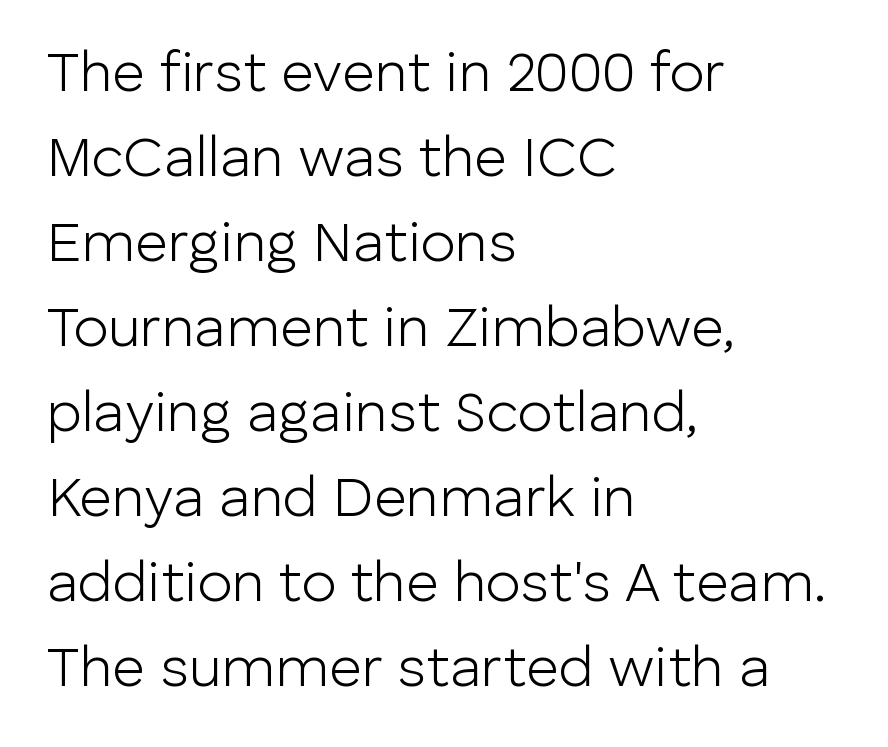
Q: Is the text bold? A: No.
Q: Is the text italic (slanted)? A: No, it is upright.
Q: Is the typeface a serif or a sans-serif typeface? A: Sans-serif.
Q: Is the text underlined? A: No.
Q: How is the paragraph aligned? A: Left-aligned.
Q: Is the spacing between letters normal or unusually wide? A: Normal.
Q: Is the spacing between lines tight, normal or loose? A: Normal.
Q: Width (condensed, normal, or wide)? A: Normal.
Q: Stroke contrast? A: Low.
Q: x-height? A: Medium.
Q: Monospaced? A: No.
